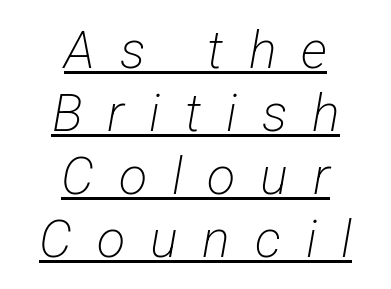
Stem width sits at or under what a default text font uses. Words appear elongated and porous because spacing is wide. Casual observation: everything's sitting right in the middle. Note the varied advance widths — an 'i' is clearly narrower than an 'm'.
